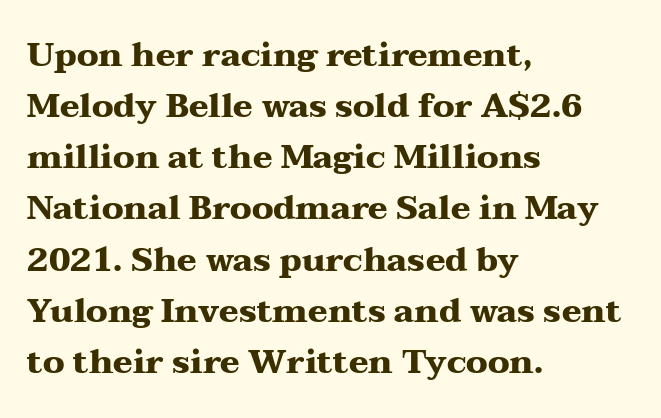
The image shows 33 px heavy, wide serif type, upright; set left-aligned, normal line spacing (1.55x), normal letter spacing, not underlined; medium stroke contrast and a medium x-height.
